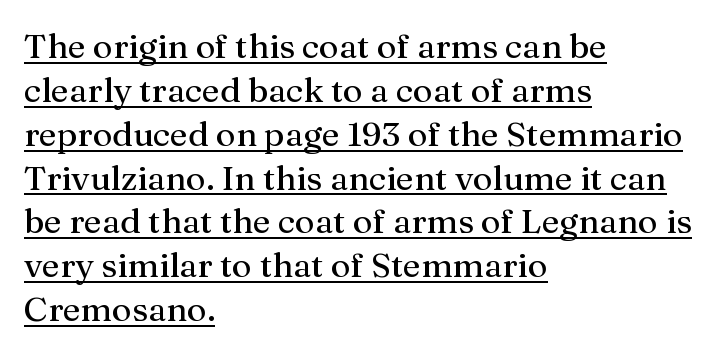
{"serif": "yes", "italic": "no", "width": "normal", "stroke_contrast": "medium", "x_height": "medium", "monospaced": "no", "underline": "yes", "align": "left", "line_spacing": "normal", "line_spacing_ratio": 1.29, "letter_spacing": "normal", "letter_spacing_em": 0.0, "glyph_px": 34}
